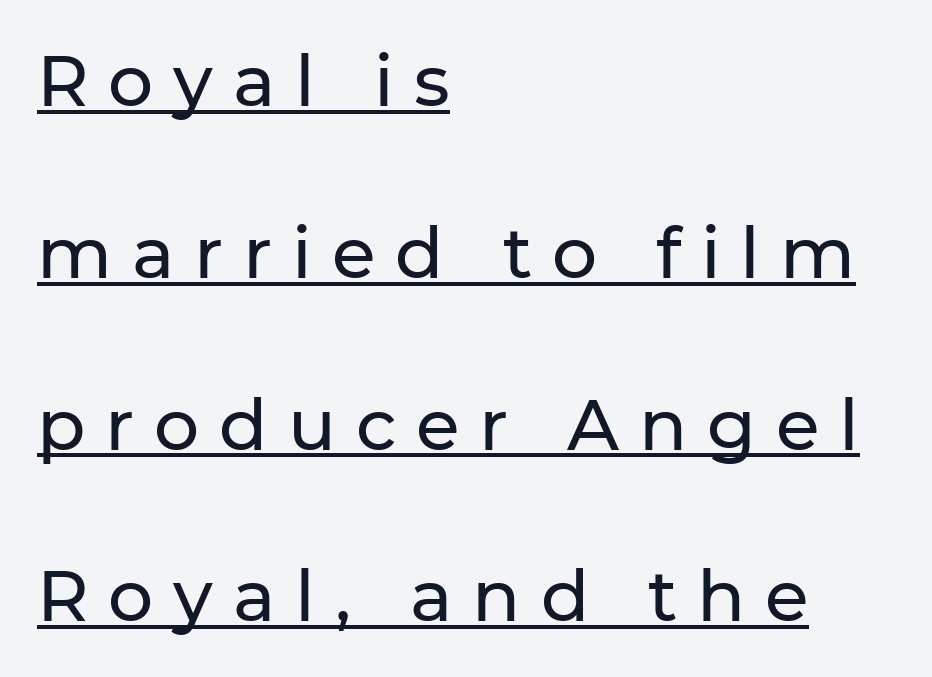
{"serif": "no", "italic": "no", "width": "normal", "stroke_contrast": "low", "x_height": "medium", "monospaced": "no", "underline": "yes", "align": "left", "line_spacing": "loose", "line_spacing_ratio": 2.42, "letter_spacing": "wide", "letter_spacing_em": 0.28, "glyph_px": 71}
